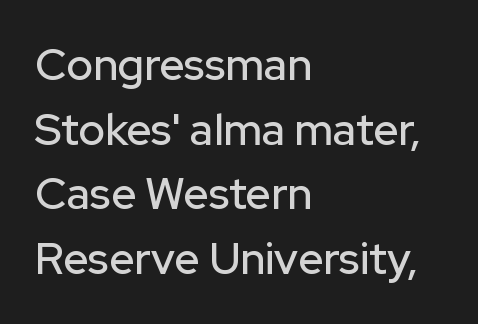
The image shows 44 px sans-serif type, upright; set left-aligned, normal line spacing (1.47x), normal letter spacing, not underlined; low stroke contrast and a medium x-height.
